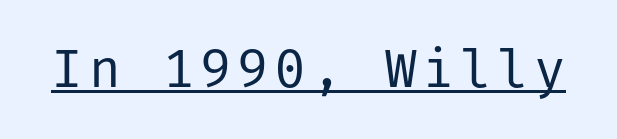
{"serif": "no", "italic": "no", "bold": "no", "weight": "regular", "width": "normal", "stroke_contrast": "low", "x_height": "medium", "underline": "yes", "glyph_px": 53}
